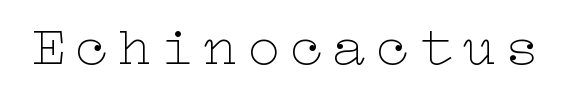
Q: Is the text bold? A: No.
Q: Is the text italic (slanted)? A: No, it is upright.
Q: Is the text underlined? A: No.
Q: Width (condensed, normal, or wide)? A: Wide.
Q: Stroke contrast? A: Low.
Q: x-height? A: Medium.
